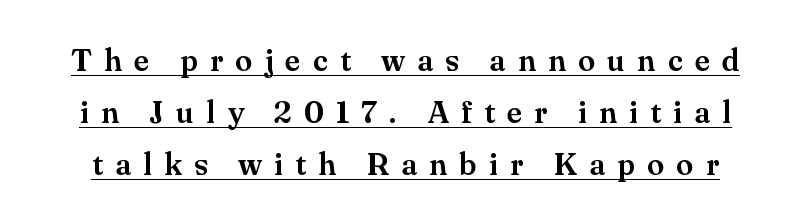
{"serif": "yes", "italic": "no", "width": "normal", "stroke_contrast": "medium", "x_height": "small", "monospaced": "no", "underline": "yes", "line_spacing": "normal", "line_spacing_ratio": 1.67, "letter_spacing": "wide", "letter_spacing_em": 0.39, "glyph_px": 31}
